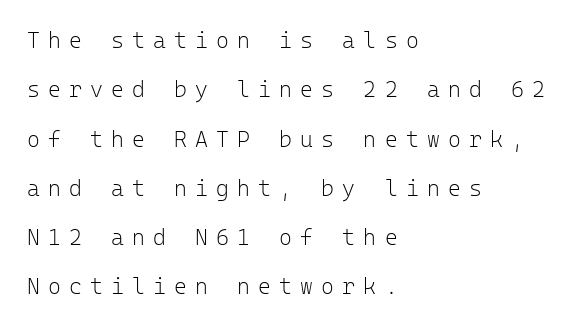
Q: Is the text bold? A: No.
Q: Is the text italic (slanted)? A: No, it is upright.
Q: Is the text underlined? A: No.
Q: How is the paragraph aligned? A: Left-aligned.
Q: Is the spacing between letters normal or unusually wide? A: Unusually wide.
Q: Is the spacing between lines tight, normal or loose? A: Loose.
